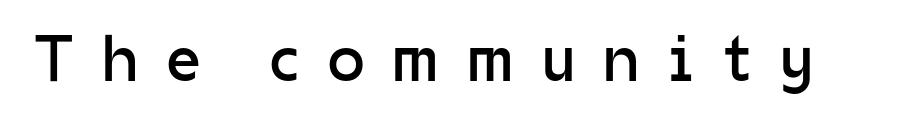
{"serif": "no", "italic": "no", "bold": "no", "weight": "regular", "width": "normal", "stroke_contrast": "low", "x_height": "medium", "monospaced": "no", "underline": "no", "letter_spacing": "wide", "letter_spacing_em": 0.43, "glyph_px": 66}
